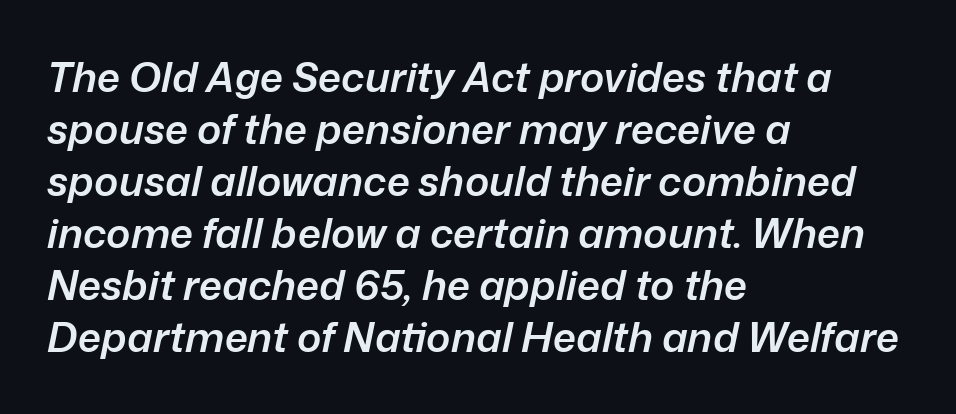
{"italic": "yes", "lean": "right", "slant_degrees": 12, "bold": "semi", "weight": "semibold", "width": "normal", "stroke_contrast": "low", "x_height": "medium", "monospaced": "no", "underline": "no", "align": "left", "line_spacing": "normal", "line_spacing_ratio": 1.27, "letter_spacing": "normal", "letter_spacing_em": 0.0, "glyph_px": 41}
